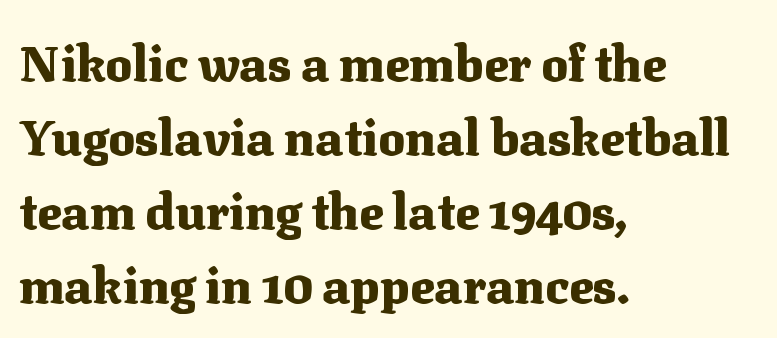
The image shows 50 px heavy serif type, upright; set left-aligned, normal line spacing (1.48x), normal letter spacing, not underlined; medium stroke contrast and a medium x-height.
